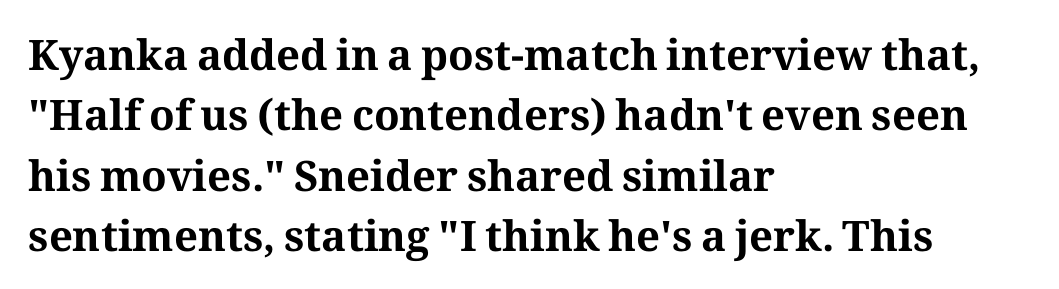
The image shows 42 px bold serif type, upright; set left-aligned, normal line spacing (1.44x), normal letter spacing, not underlined; medium stroke contrast and a medium x-height.
